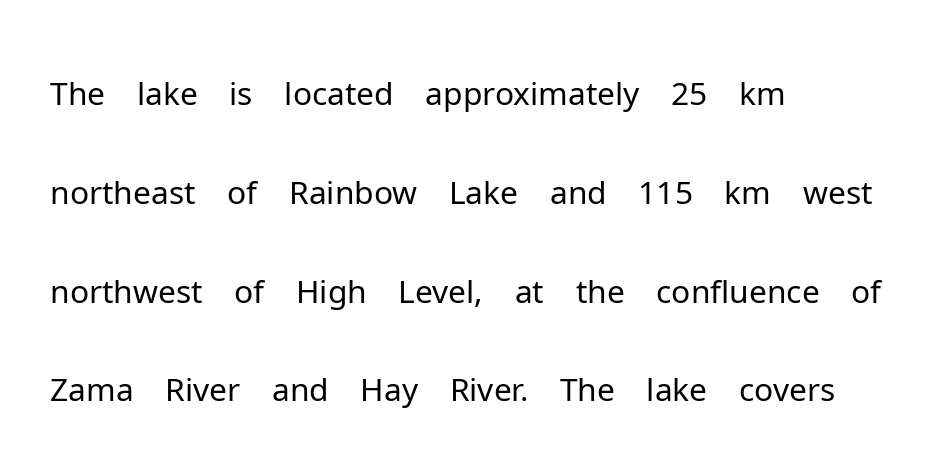
The line texture is even and compact thanks to regular tracking. You can tell it's not italic because the verticals are truly vertical. Has an underline been added? It has not. Do the characters align in a grid? No, the font is proportional.
